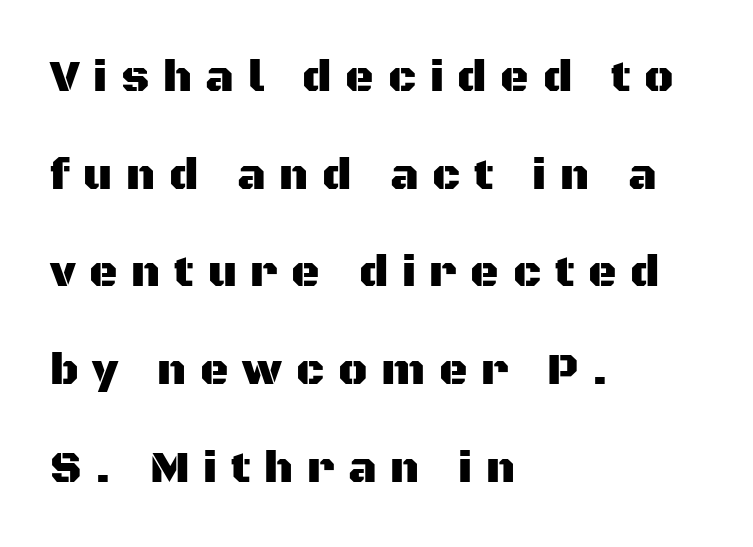
This sample has the flowing, uneven cadence of proportional lettering. Classification — sans serif. Does the copy run flush right? No — it runs flush left. Honestly, the rows look like they've been pulled way apart.
